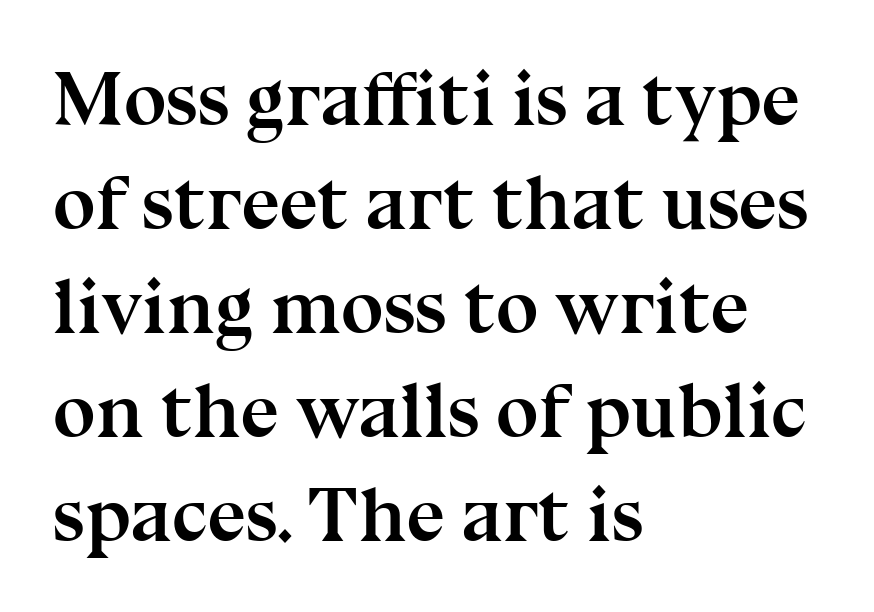
Q: Is the text bold? A: Yes.
Q: Is the text italic (slanted)? A: No, it is upright.
Q: Is the typeface a serif or a sans-serif typeface? A: Serif.
Q: Is the text underlined? A: No.
Q: How is the paragraph aligned? A: Left-aligned.
Q: Is the spacing between letters normal or unusually wide? A: Normal.
Q: Is the spacing between lines tight, normal or loose? A: Normal.
Q: Width (condensed, normal, or wide)? A: Normal.
Q: Stroke contrast? A: Medium.
Q: x-height? A: Medium.
Q: Monospaced? A: No.
